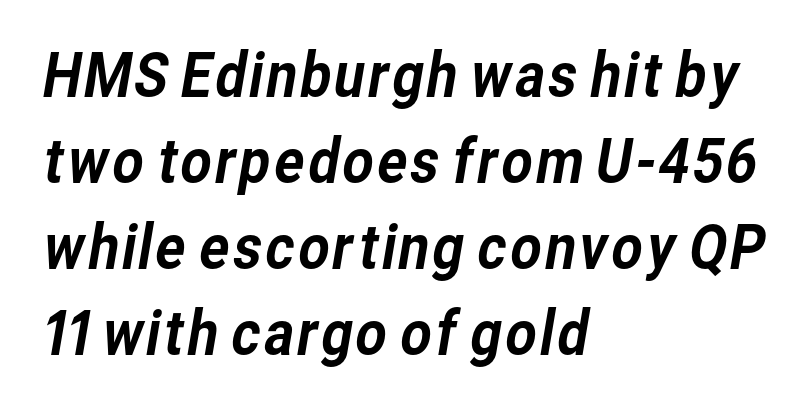
{"serif": "no", "width": "normal", "stroke_contrast": "low", "x_height": "medium", "monospaced": "no", "underline": "no", "align": "left", "line_spacing": "normal", "line_spacing_ratio": 1.41, "letter_spacing": "normal", "letter_spacing_em": 0.0, "glyph_px": 61}
